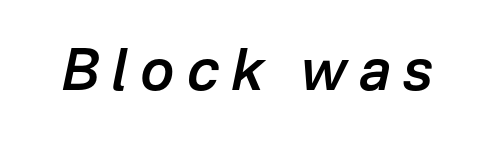
The image shows 57 px semibold type, italic (leaning right); set unusually wide letter spacing (+0.22 em), not underlined; low stroke contrast and a medium x-height.
